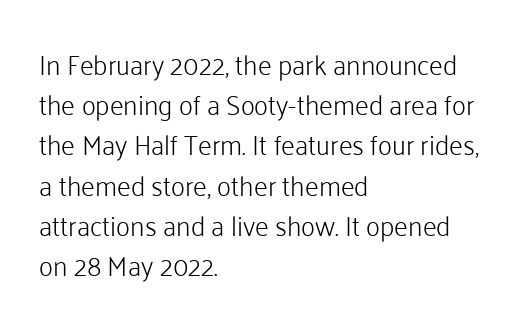
The image shows 27 px text type, upright; set left-aligned, normal line spacing (1.49x), normal letter spacing, not underlined.
